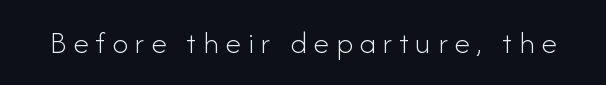
Q: Is the text bold? A: No.
Q: Is the text italic (slanted)? A: No, it is upright.
Q: Is the typeface a serif or a sans-serif typeface? A: Sans-serif.
Q: Is the text underlined? A: No.
Q: Is the spacing between letters normal or unusually wide? A: Unusually wide.
Q: Width (condensed, normal, or wide)? A: Normal.
Q: Stroke contrast? A: Low.
Q: x-height? A: Small.
Q: Monospaced? A: No.
